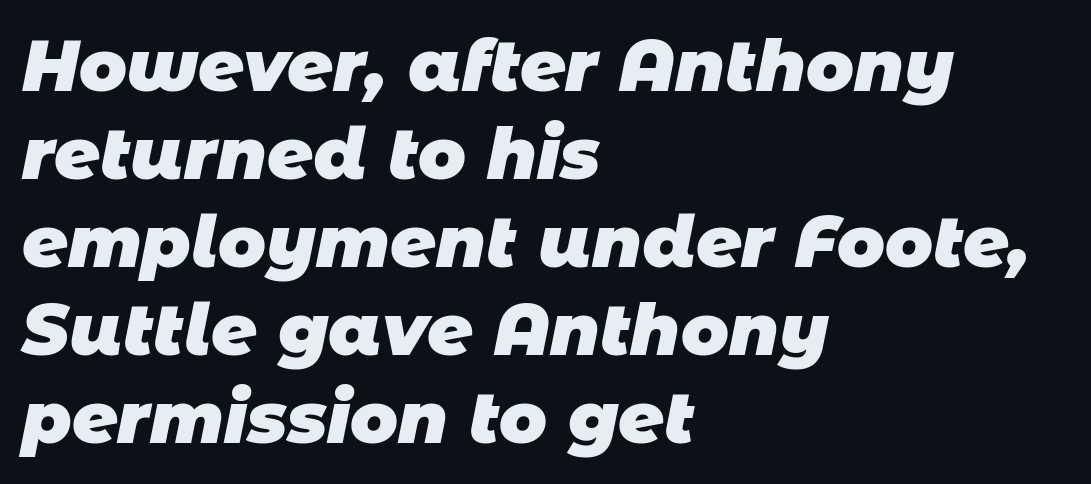
Q: Is the text bold? A: Yes.
Q: Is the typeface a serif or a sans-serif typeface? A: Sans-serif.
Q: Is the text underlined? A: No.
Q: How is the paragraph aligned? A: Left-aligned.
Q: Is the spacing between letters normal or unusually wide? A: Normal.
Q: Width (condensed, normal, or wide)? A: Normal.
Q: Stroke contrast? A: Low.
Q: x-height? A: Large.
Q: Monospaced? A: No.
